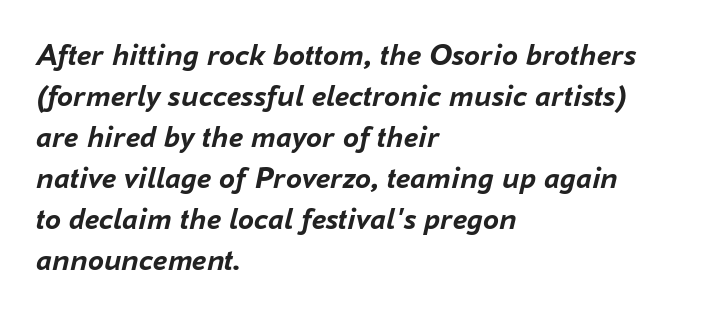
Vertically, the passage feels balanced, rows spaced as you'd expect. Honestly, there is no underline to notice here at all. This sample uses an oblique cut, with every glyph tilted off the vertical. Do the characters align in a grid? No, the font is proportional. Line beginnings align vertically; line endings do not. This rendering leaves character spacing at its baseline value.
